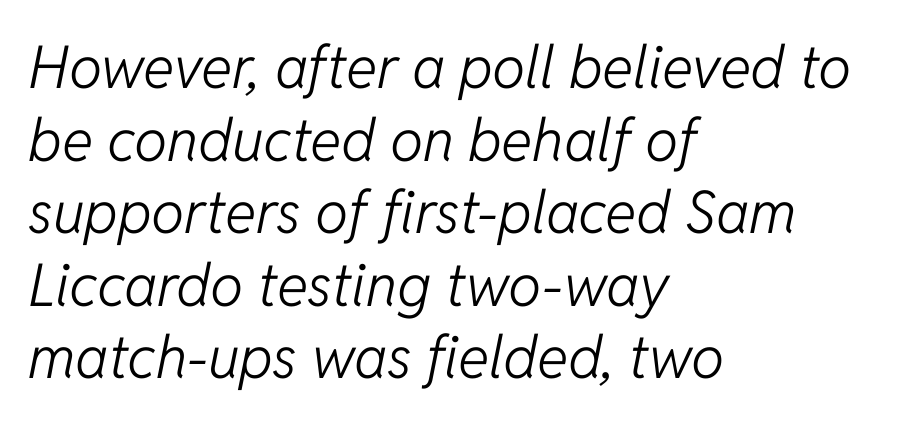
Q: Is the text bold? A: No.
Q: Is the text italic (slanted)? A: Yes, it leans right by about 11 degrees.
Q: Is the text underlined? A: No.
Q: How is the paragraph aligned? A: Left-aligned.
Q: Is the spacing between letters normal or unusually wide? A: Normal.
Q: Width (condensed, normal, or wide)? A: Normal.
Q: Stroke contrast? A: Low.
Q: x-height? A: Medium.
Q: Monospaced? A: No.
